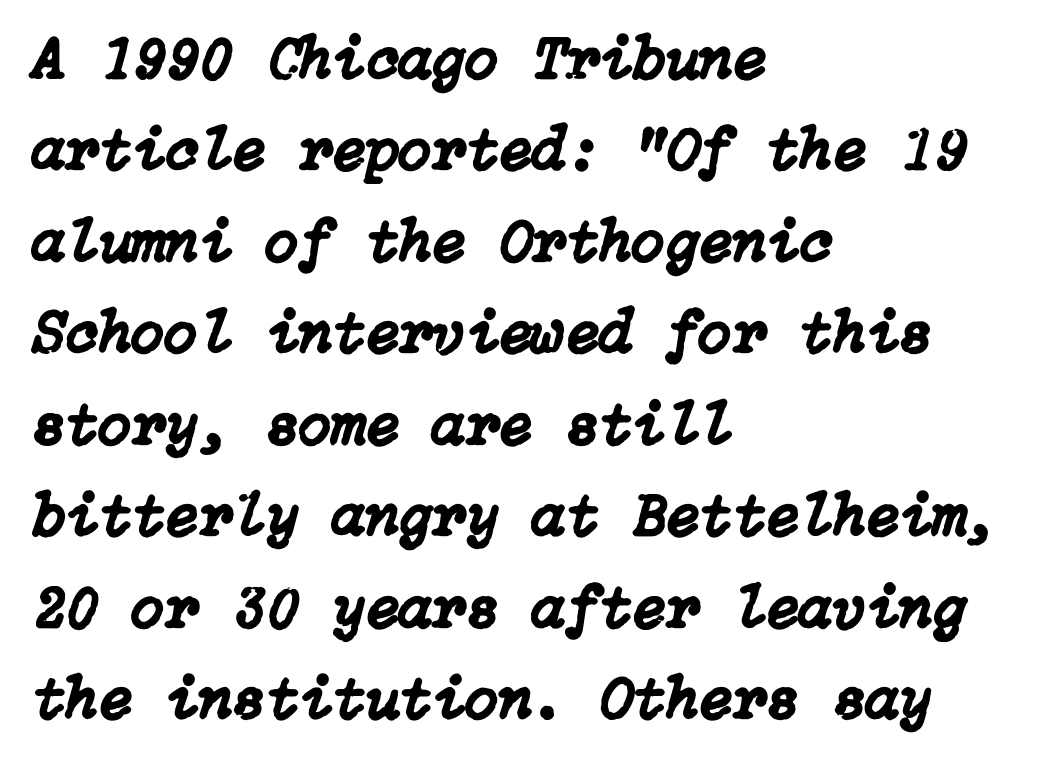
The image shows 61 px text type, italic (leaning right); set left-aligned, normal line spacing (1.5x), normal letter spacing, not underlined; low stroke contrast and a medium x-height.
